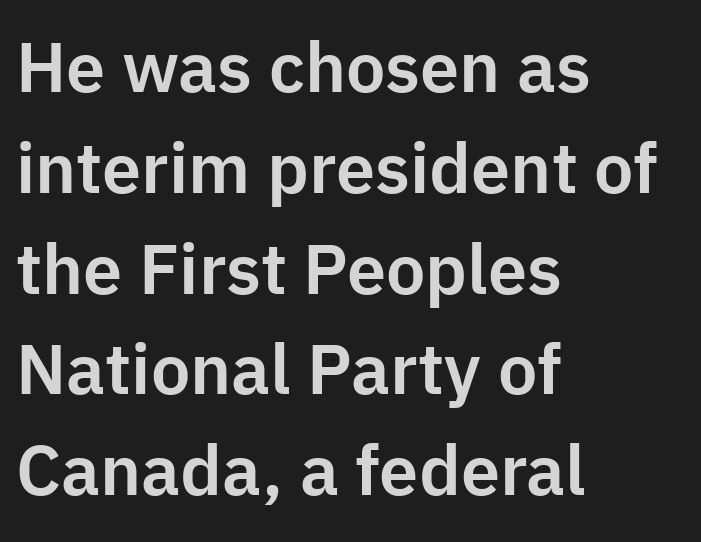
Glance below the letters and you will spot only blank space. Tracking here is standard; glyphs follow each other at the usual distance. Notice how descenders clear the ascenders below comfortably — that's standard leading. When letters stand straight like this, we call the style roman or upright. A typesetter would label this face a sans. This rendering uses left alignment, leaving the right contour irregular.
